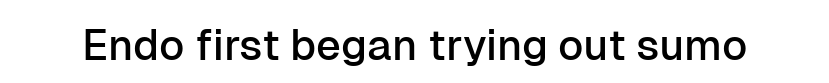
The image shows 43 px sans-serif type, upright; set normal letter spacing, not underlined; low stroke contrast and a medium x-height.
